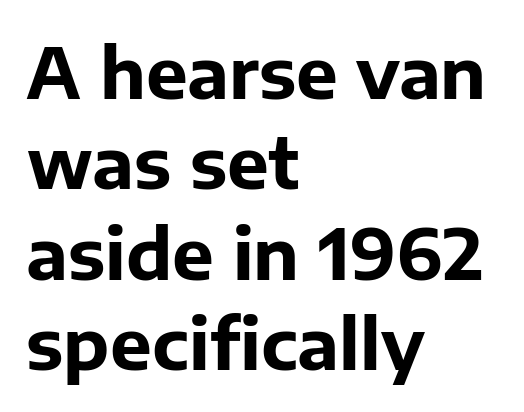
The image shows 70 px bold sans-serif type, upright; set left-aligned, normal line spacing (1.29x), normal letter spacing, not underlined; low stroke contrast and a medium x-height.
